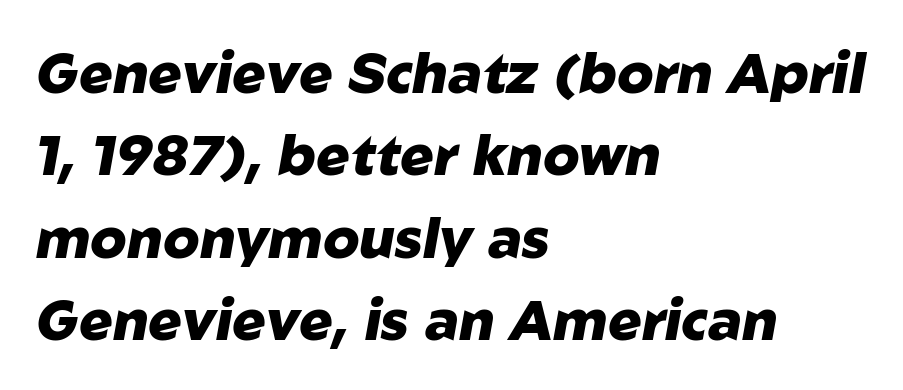
The image shows 56 px heavy type, italic (leaning right); set left-aligned, normal line spacing (1.47x), normal letter spacing, not underlined; low stroke contrast and a medium x-height.
